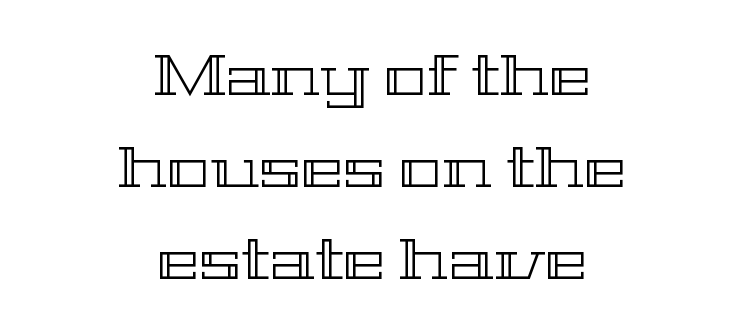
The rendering positions every line midway between the sides. Tracking here is standard; glyphs follow each other at the usual distance. The area under the type is left untouched. The letters advance in unequal steps, a hallmark of proportional type. Italic: no, the glyphs are upright roman.
